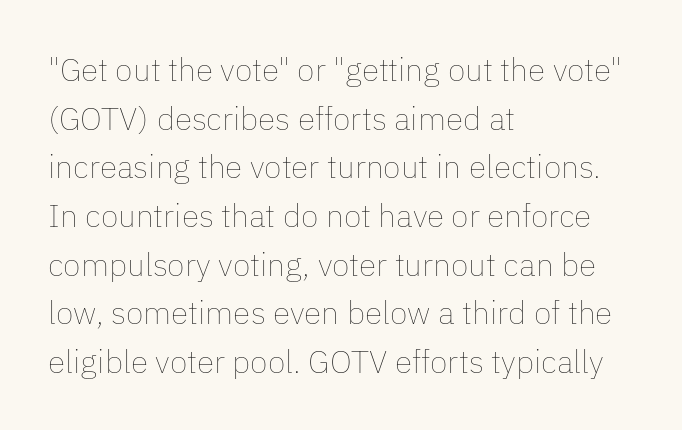
The image shows 32 px thin type, upright; set left-aligned, normal line spacing (1.52x), normal letter spacing, not underlined; low stroke contrast and a medium x-height.
